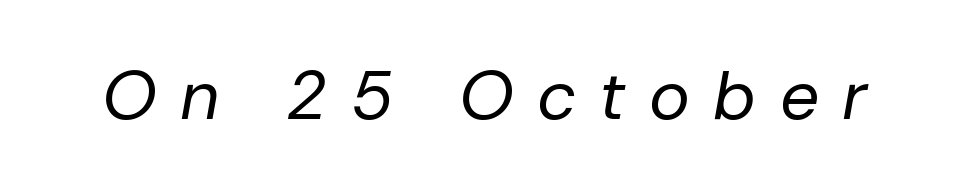
Q: Is the text bold? A: No.
Q: Is the text italic (slanted)? A: Yes, it leans right by about 10 degrees.
Q: Is the text underlined? A: No.
Q: Is the spacing between letters normal or unusually wide? A: Unusually wide.
Q: Width (condensed, normal, or wide)? A: Normal.
Q: Stroke contrast? A: Low.
Q: x-height? A: Medium.
Q: Monospaced? A: No.
